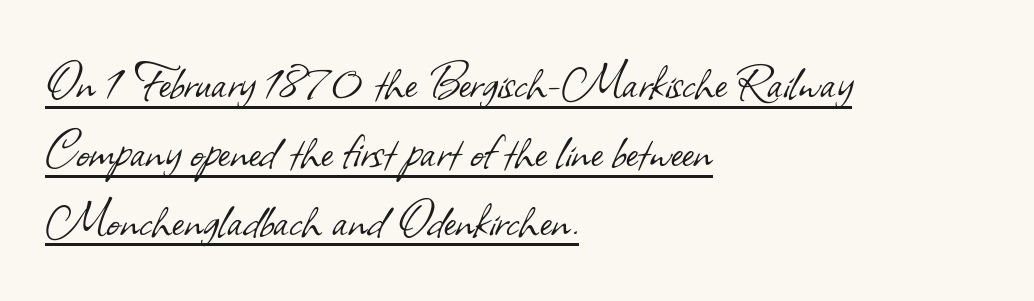
Q: Is the text bold? A: No.
Q: Is the typeface a serif or a sans-serif typeface? A: Sans-serif.
Q: Is the text underlined? A: Yes.
Q: How is the paragraph aligned? A: Left-aligned.
Q: Is the spacing between letters normal or unusually wide? A: Normal.
Q: Width (condensed, normal, or wide)? A: Normal.
Q: Stroke contrast? A: Low.
Q: x-height? A: Small.
Q: Monospaced? A: No.
